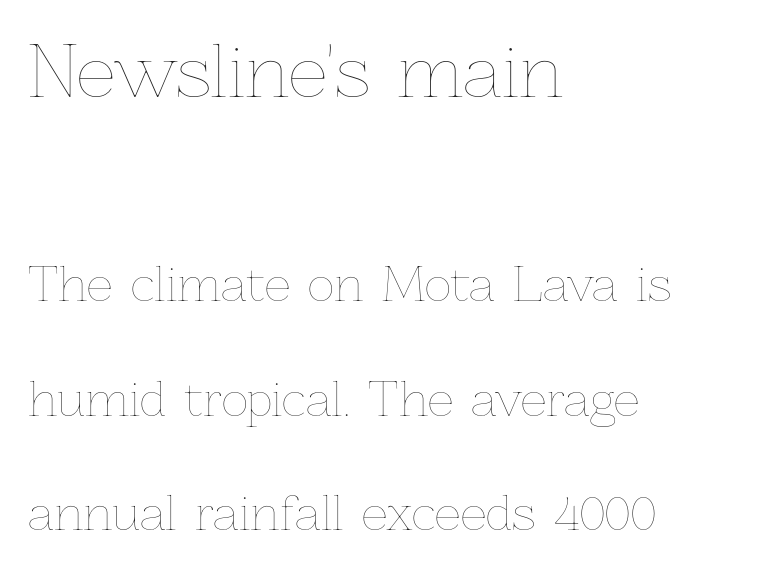
{"italic": "no", "bold": "no", "weight": "thin", "width": "normal", "stroke_contrast": "low", "x_height": "medium", "monospaced": "no", "underline": "no", "align": "left", "line_spacing": "loose", "line_spacing_ratio": 2.49, "letter_spacing": "normal", "letter_spacing_em": 0.0, "larger_block": "first", "size_ratio": 1.5, "glyph_px": 69}
